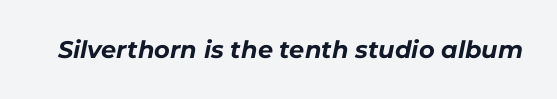
Q: Is the text bold? A: Yes.
Q: Is the text italic (slanted)? A: Yes, it leans right by about 11 degrees.
Q: Is the text underlined? A: No.
Q: Is the spacing between letters normal or unusually wide? A: Normal.
